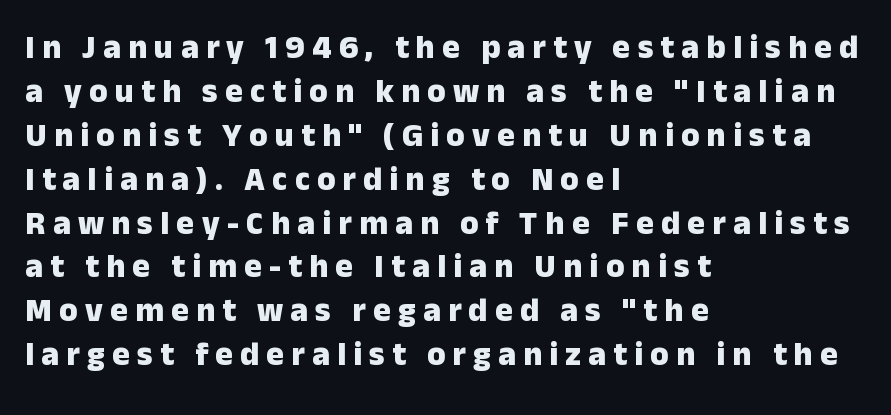
{"serif": "no", "italic": "no", "bold": "yes", "weight": "heavy", "width": "normal", "stroke_contrast": "low", "x_height": "medium", "monospaced": "no", "underline": "no", "align": "left", "line_spacing": "normal", "line_spacing_ratio": 1.33, "letter_spacing": "wide", "letter_spacing_em": 0.22, "glyph_px": 33}
